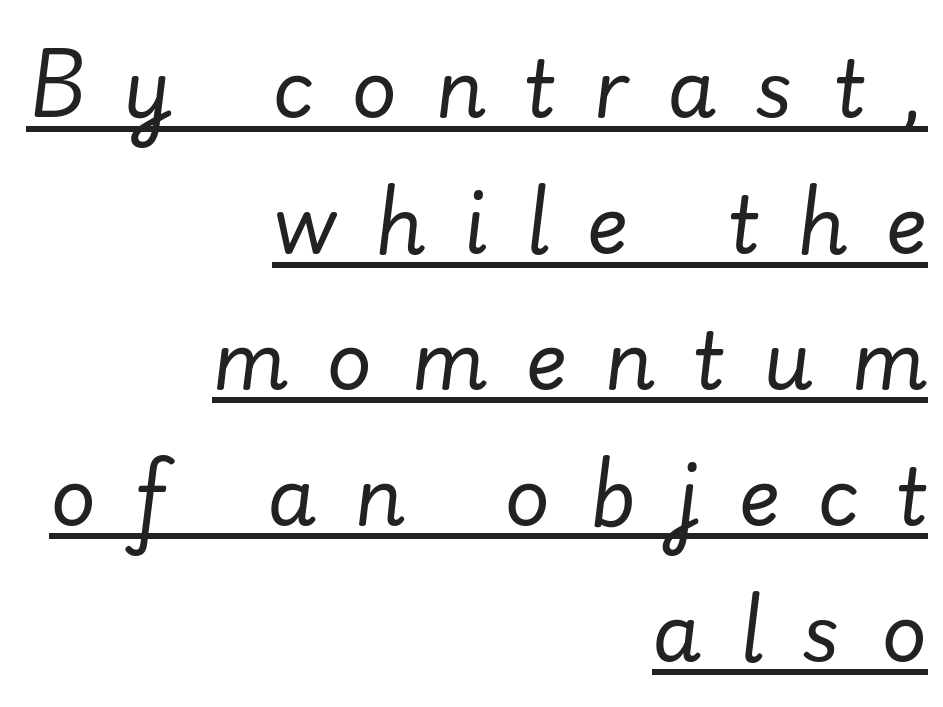
The image shows 79 px regular-weight type, italic (leaning right); set right-aligned, line spacing 1.72x, unusually wide letter spacing (+0.48 em), underlined; low stroke contrast and a small x-height.
